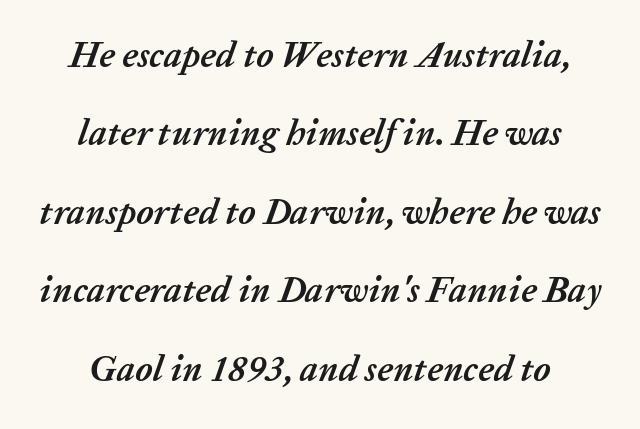
{"italic": "yes", "lean": "right", "slant_degrees": 20, "bold": "yes", "weight": "semibold", "width": "normal", "stroke_contrast": "low", "x_height": "medium", "monospaced": "no", "underline": "no", "line_spacing": "loose", "line_spacing_ratio": 2.18, "letter_spacing": "normal", "letter_spacing_em": 0.0, "glyph_px": 36}
